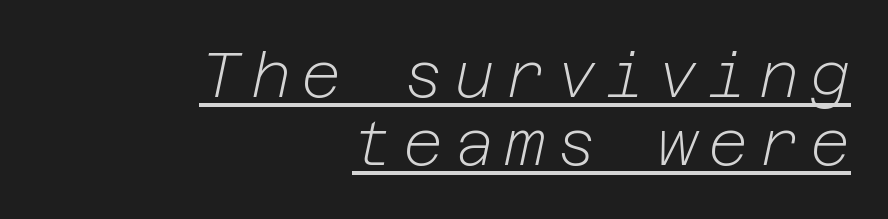
Q: Is the text bold? A: No.
Q: Is the text italic (slanted)? A: Yes, it leans right by about 12 degrees.
Q: Is the text underlined? A: Yes.
Q: How is the paragraph aligned? A: Right-aligned.
Q: Is the spacing between lines tight, normal or loose? A: Tight.
Q: Width (condensed, normal, or wide)? A: Normal.
Q: Stroke contrast? A: Low.
Q: x-height? A: Medium.
